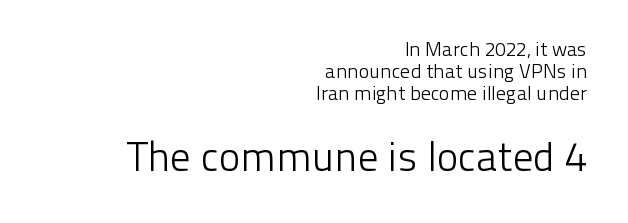
The setting favours the right margin, as signatures and pull-quotes sometimes do. Character widths vary here, with narrow letters taking less room than wide ones. Inter-character spacing is left at the font's built-in metrics. The axis of the letterforms is exactly vertical.
